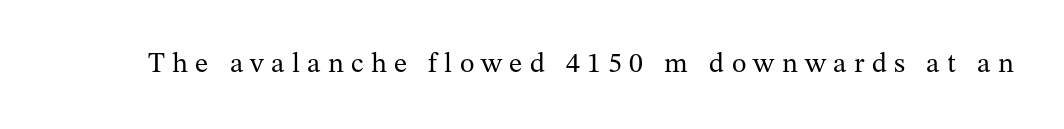
Is this a fixed-width face? No — the glyphs have proportional, varying widths. No extra ink here — the face is not bold. Anything drawn beneath the words? Only blank space. Between one letter and the next there's a generous, obvious gap. Does the lettering tilt? It doesn't — this is upright. The face used here is seriffed, in the tradition of book romans.
